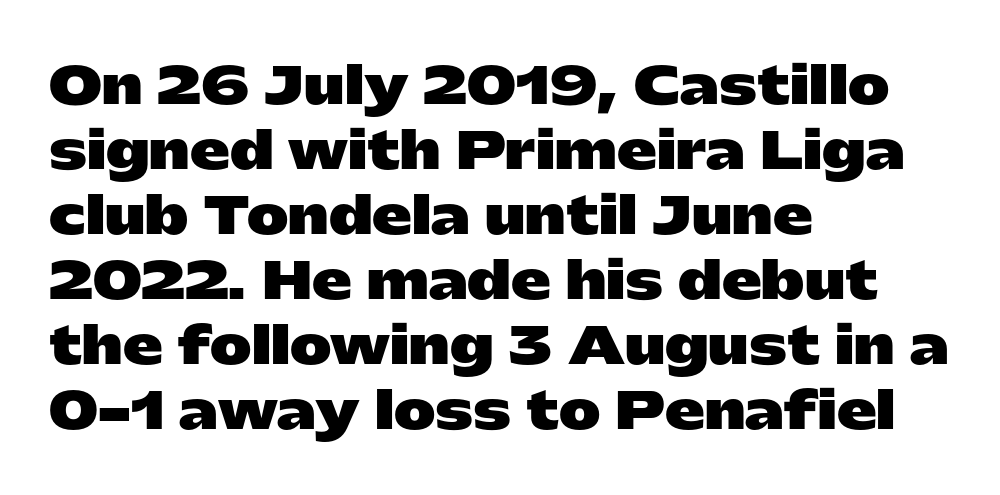
Q: Is the text bold? A: Yes.
Q: Is the text italic (slanted)? A: No, it is upright.
Q: Is the typeface a serif or a sans-serif typeface? A: Sans-serif.
Q: Is the text underlined? A: No.
Q: How is the paragraph aligned? A: Left-aligned.
Q: Is the spacing between letters normal or unusually wide? A: Normal.
Q: Is the spacing between lines tight, normal or loose? A: Normal.
Q: Width (condensed, normal, or wide)? A: Wide.
Q: Stroke contrast? A: Low.
Q: x-height? A: Medium.
Q: Monospaced? A: No.
